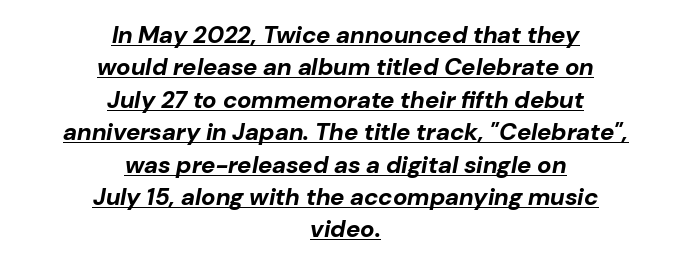
The image shows 24 px bold type, italic (leaning right); set centered, normal line spacing (1.35x), normal letter spacing, underlined.
